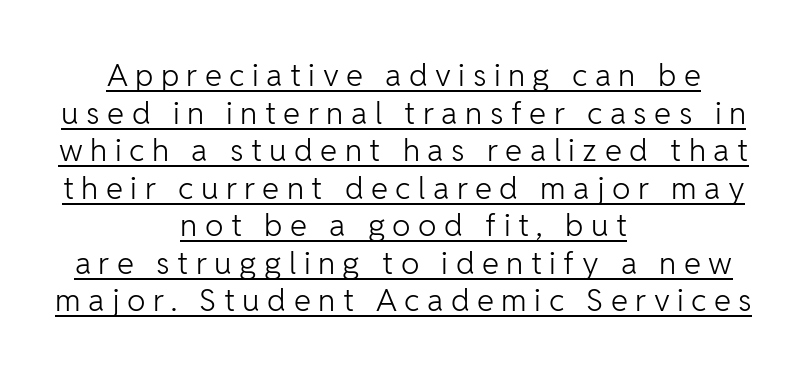
Q: Is the text bold? A: No.
Q: Is the text italic (slanted)? A: No, it is upright.
Q: Is the typeface a serif or a sans-serif typeface? A: Sans-serif.
Q: Is the text underlined? A: Yes.
Q: How is the paragraph aligned? A: Centered.
Q: Is the spacing between letters normal or unusually wide? A: Unusually wide.
Q: Width (condensed, normal, or wide)? A: Normal.
Q: Stroke contrast? A: Low.
Q: x-height? A: Medium.
Q: Monospaced? A: No.
